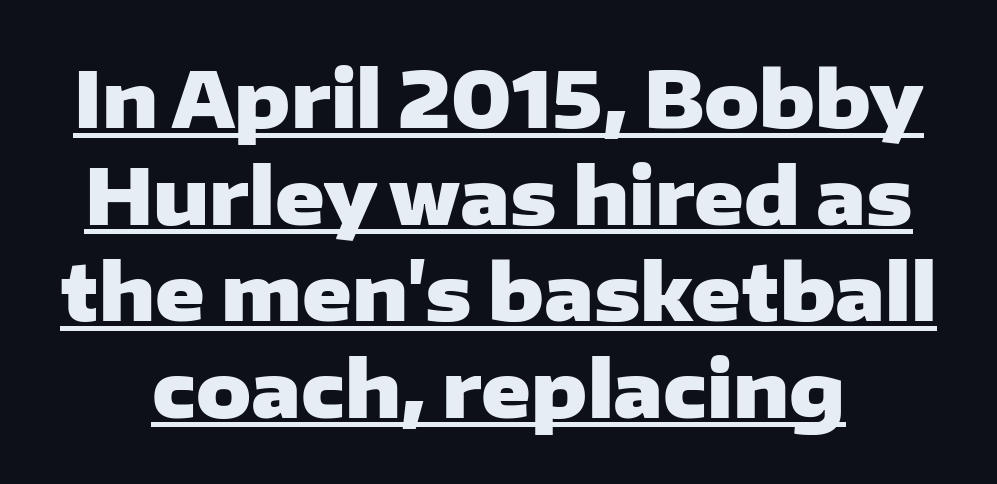
The image shows 76 px heavy, wide sans-serif type, upright; set normal line spacing (1.27x), normal letter spacing, underlined; low stroke contrast and a medium x-height.
